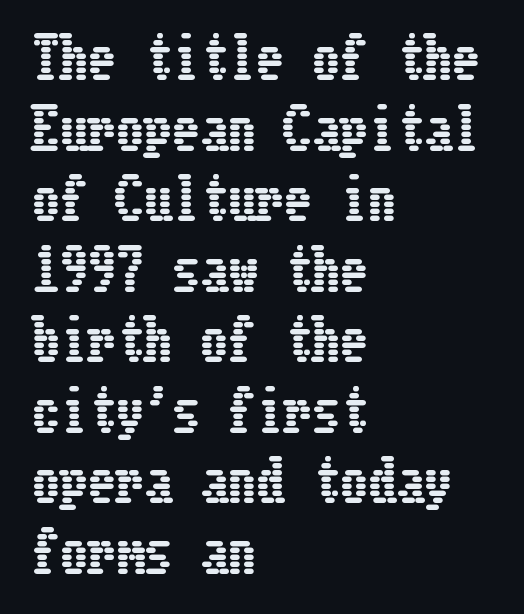
Q: Is the text italic (slanted)? A: No, it is upright.
Q: Is the text underlined? A: No.
Q: How is the paragraph aligned? A: Left-aligned.
Q: Is the spacing between letters normal or unusually wide? A: Normal.
Q: Is the spacing between lines tight, normal or loose? A: Normal.
Q: Width (condensed, normal, or wide)? A: Condensed.
Q: Stroke contrast? A: Low.
Q: x-height? A: Medium.
